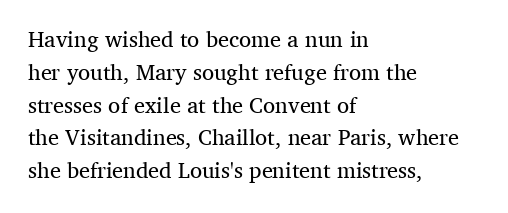
The image shows 22 px text type, upright; set left-aligned, normal line spacing (1.49x), normal letter spacing, not underlined.
